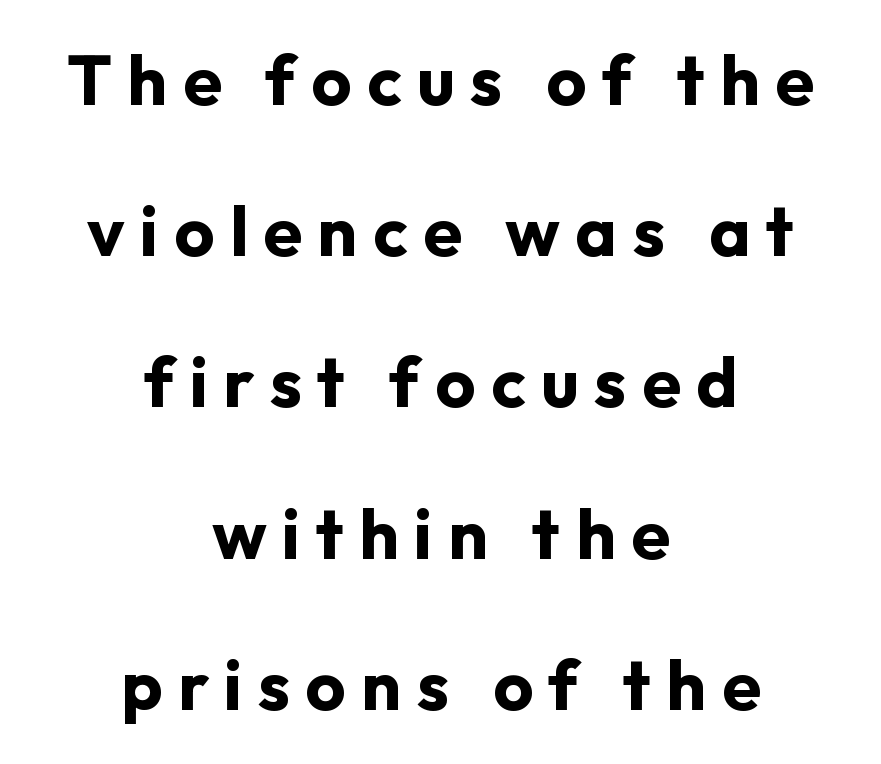
Q: Is the text bold? A: Yes.
Q: Is the text italic (slanted)? A: No, it is upright.
Q: Is the typeface a serif or a sans-serif typeface? A: Sans-serif.
Q: Is the text underlined? A: No.
Q: How is the paragraph aligned? A: Centered.
Q: Is the spacing between letters normal or unusually wide? A: Unusually wide.
Q: Is the spacing between lines tight, normal or loose? A: Loose.
Q: Width (condensed, normal, or wide)? A: Normal.
Q: Stroke contrast? A: Low.
Q: x-height? A: Medium.
Q: Monospaced? A: No.
